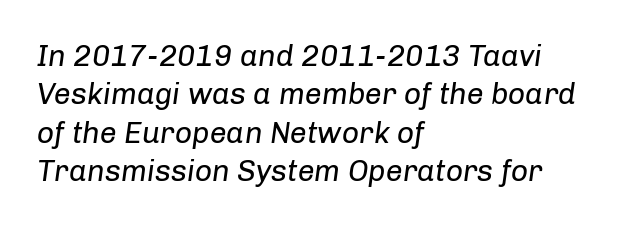
Q: Is the text bold? A: No.
Q: Is the text italic (slanted)? A: Yes, it leans right by about 8 degrees.
Q: Is the text underlined? A: No.
Q: How is the paragraph aligned? A: Left-aligned.
Q: Is the spacing between letters normal or unusually wide? A: Normal.
Q: Is the spacing between lines tight, normal or loose? A: Normal.
Q: Width (condensed, normal, or wide)? A: Normal.
Q: Stroke contrast? A: Low.
Q: x-height? A: Medium.
Q: Monospaced? A: No.
